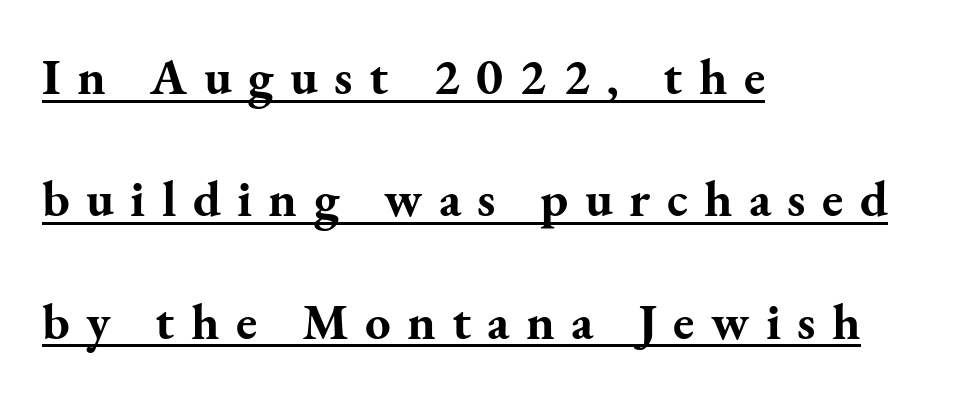
{"serif": "yes", "italic": "no", "bold": "yes", "weight": "bold", "width": "normal", "stroke_contrast": "medium", "x_height": "small", "monospaced": "no", "underline": "yes", "align": "left", "line_spacing": "loose", "line_spacing_ratio": 2.4, "letter_spacing": "wide", "letter_spacing_em": 0.32, "glyph_px": 51}
